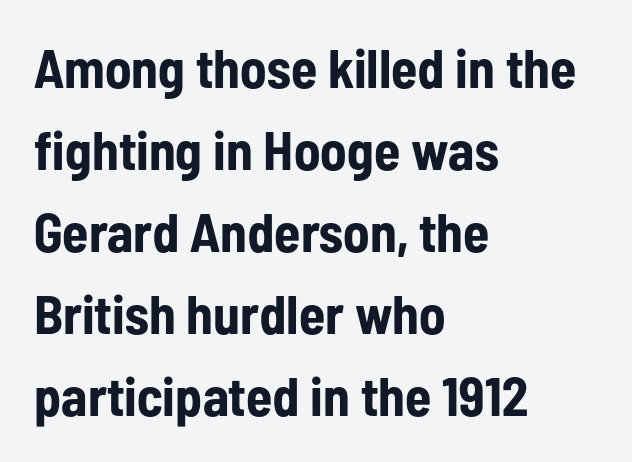
The letters stand upright; this is a roman face. A classic flush-left, rag-right setting is used for this passage. Students, observe: this is what conventionally led text looks like. Chunky letters — that's bold for sure.
